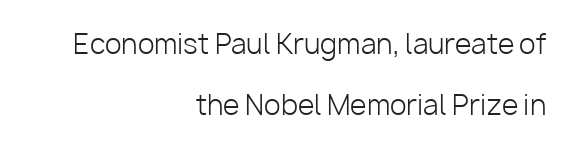
{"italic": "no", "bold": "no", "underline": "no", "align": "right", "line_spacing": "loose", "line_spacing_ratio": 2.26, "letter_spacing": "normal", "letter_spacing_em": 0.0, "glyph_px": 27}
